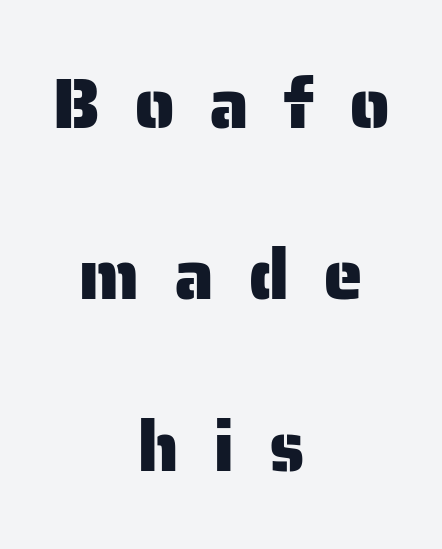
Q: Is the text italic (slanted)? A: No, it is upright.
Q: Is the typeface a serif or a sans-serif typeface? A: Sans-serif.
Q: Is the text underlined? A: No.
Q: How is the paragraph aligned? A: Centered.
Q: Is the spacing between letters normal or unusually wide? A: Unusually wide.
Q: Is the spacing between lines tight, normal or loose? A: Loose.
Q: Width (condensed, normal, or wide)? A: Normal.
Q: Stroke contrast? A: Low.
Q: x-height? A: Medium.
Q: Monospaced? A: No.
